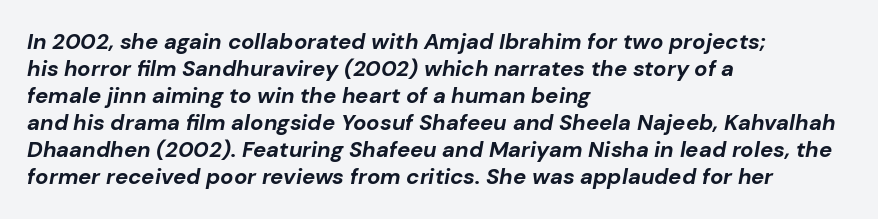
Q: Is the text bold? A: Yes.
Q: Is the text italic (slanted)? A: Yes, it leans right by about 10 degrees.
Q: Is the text underlined? A: No.
Q: How is the paragraph aligned? A: Left-aligned.
Q: Is the spacing between letters normal or unusually wide? A: Normal.
